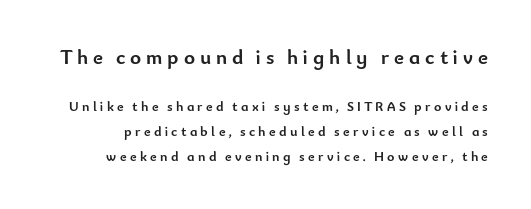
{"italic": "no", "bold": "yes", "underline": "no", "line_spacing_ratio": 1.77, "letter_spacing": "wide", "letter_spacing_em": 0.24, "larger_block": "first", "size_ratio": 1.5, "glyph_px": 21}
